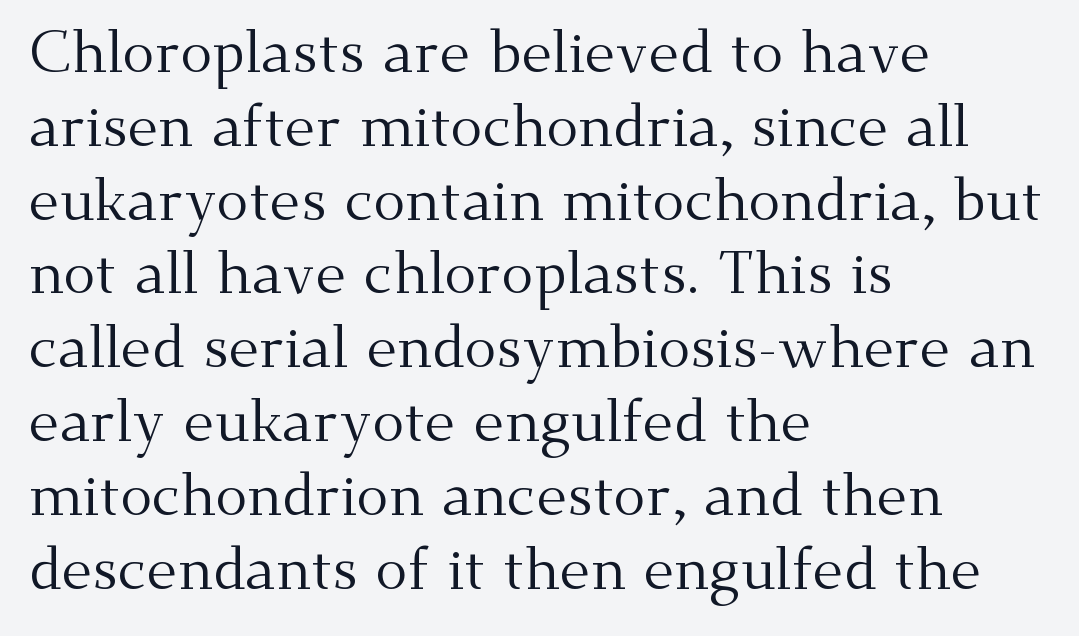
The image shows 60 px regular-weight serif type, upright; set left-aligned, line spacing 1.23x, normal letter spacing, not underlined; medium stroke contrast and a small x-height.
